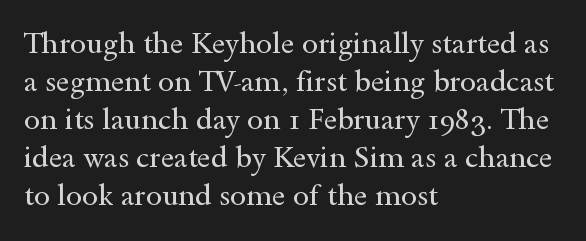
{"serif": "yes", "italic": "no", "bold": "no", "weight": "regular", "width": "wide", "x_height": "small", "monospaced": "no", "underline": "no", "align": "left", "line_spacing": "normal", "line_spacing_ratio": 1.31, "letter_spacing": "normal", "letter_spacing_em": 0.0, "glyph_px": 29}
